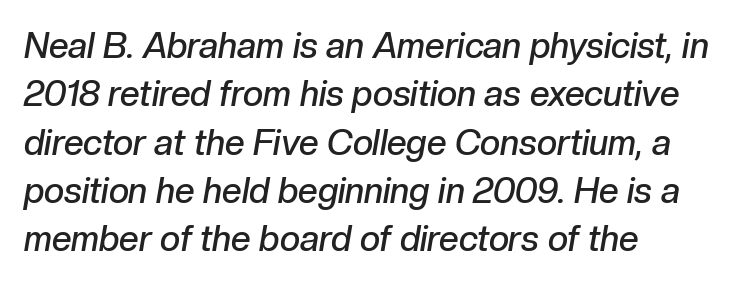
How heavy is the stroke? Medium-heavy — a semibold, shy of bold. Default kerning and tracking; the words read as compact shapes. The ragged edge is on the right, which tells us the setting is flush left. The glyphs look as if they've been sheared to an angle.
